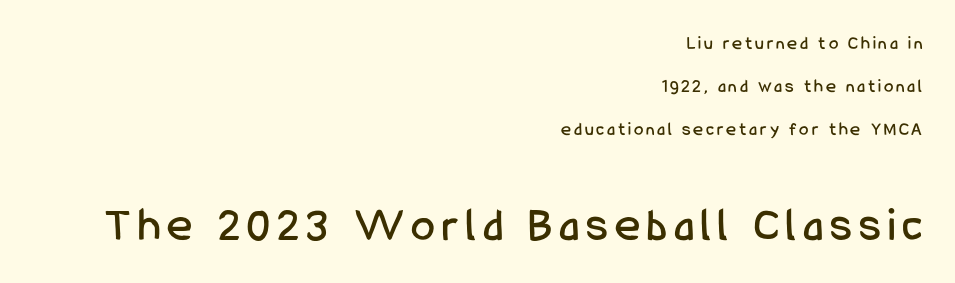
These lines are set flush right with a ragged left edge. A typesetter would mark this as roman, not italic. Top chunk: small. Bottom chunk: large. These lines are rendered in a variable-pitch font. Lines of text with bare space underneath.
